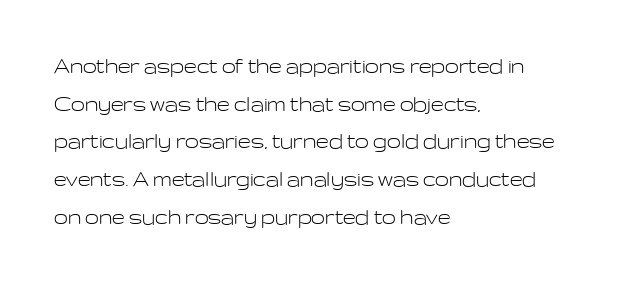
The face used here is rendered with its standard letterfit. Just letters on the line, the space beneath them empty. Caption: face not bold, strokes unweighted. Line spacing here is normal.
